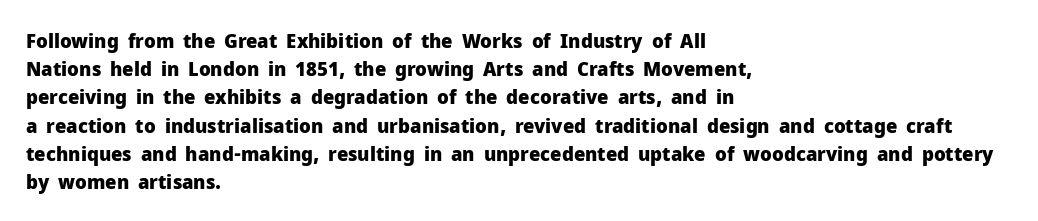
The image shows 20 px bold type, upright; set left-aligned, normal line spacing (1.41x), normal letter spacing, not underlined.
